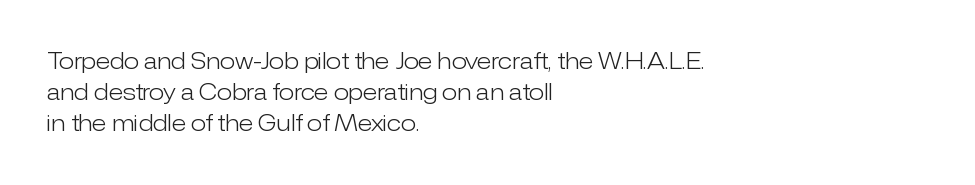
The image shows 22 px text type, upright; set left-aligned, normal line spacing (1.42x), normal letter spacing, not underlined.
